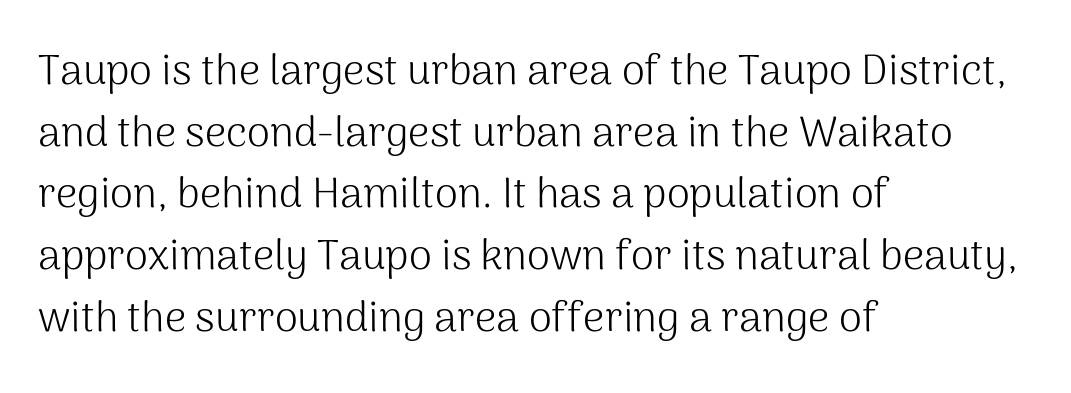
{"serif": "no", "italic": "no", "bold": "no", "weight": "light", "width": "normal", "stroke_contrast": "medium", "x_height": "medium", "monospaced": "no", "underline": "no", "align": "left", "line_spacing": "normal", "line_spacing_ratio": 1.47, "letter_spacing": "normal", "letter_spacing_em": 0.0, "glyph_px": 42}
